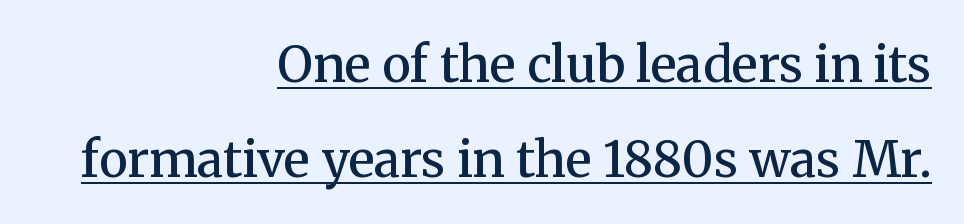
{"serif": "yes", "italic": "no", "bold": "semi", "weight": "semibold", "width": "normal", "stroke_contrast": "medium", "x_height": "medium", "monospaced": "no", "underline": "yes", "align": "right", "line_spacing": "loose", "line_spacing_ratio": 1.93, "letter_spacing": "normal", "letter_spacing_em": 0.0, "glyph_px": 49}
